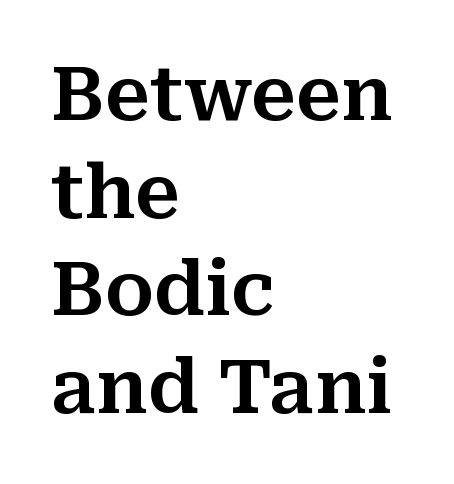
The image shows 74 px serif type, upright; set left-aligned, normal line spacing (1.32x), normal letter spacing, not underlined; medium stroke contrast and a medium x-height.
